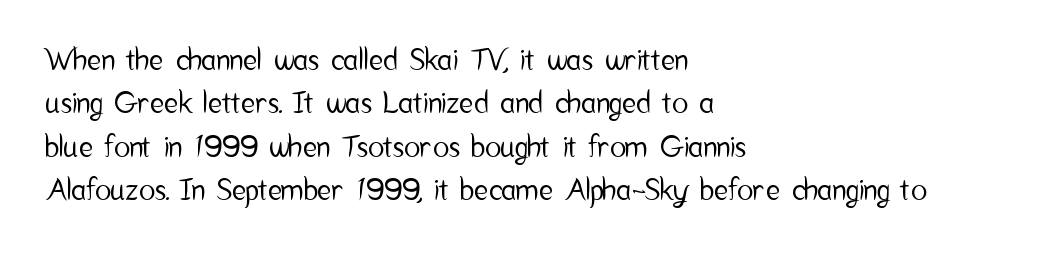
Q: Is the text italic (slanted)? A: No, it is upright.
Q: Is the typeface a serif or a sans-serif typeface? A: Sans-serif.
Q: Is the text underlined? A: No.
Q: How is the paragraph aligned? A: Left-aligned.
Q: Is the spacing between letters normal or unusually wide? A: Normal.
Q: Is the spacing between lines tight, normal or loose? A: Normal.
Q: Width (condensed, normal, or wide)? A: Condensed.
Q: Stroke contrast? A: Low.
Q: x-height? A: Medium.
Q: Monospaced? A: No.
